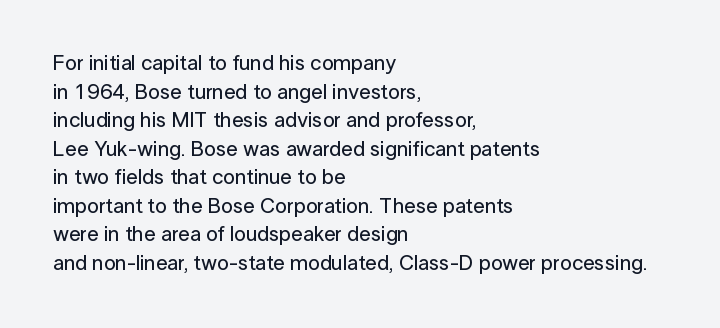
{"italic": "no", "underline": "no", "align": "left", "line_spacing": "normal", "line_spacing_ratio": 1.36, "letter_spacing": "normal", "letter_spacing_em": 0.0, "glyph_px": 21}
